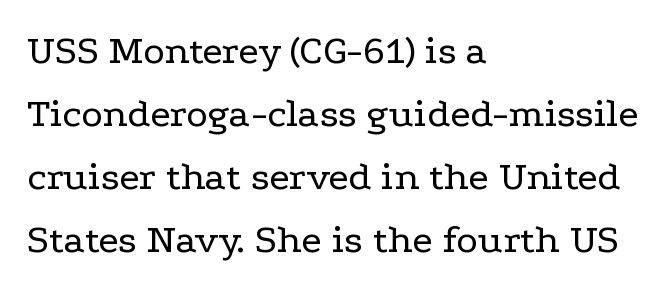
This sample uses a serif face. Posture: vertical. The rendering keeps characters at their native spacing. A typesetter would call this proportional, since set widths differ per character.
